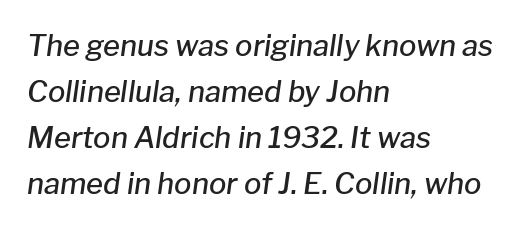
The image shows 29 px semibold type, italic (leaning right); set left-aligned, normal line spacing (1.59x), normal letter spacing, not underlined; low stroke contrast and a medium x-height.
